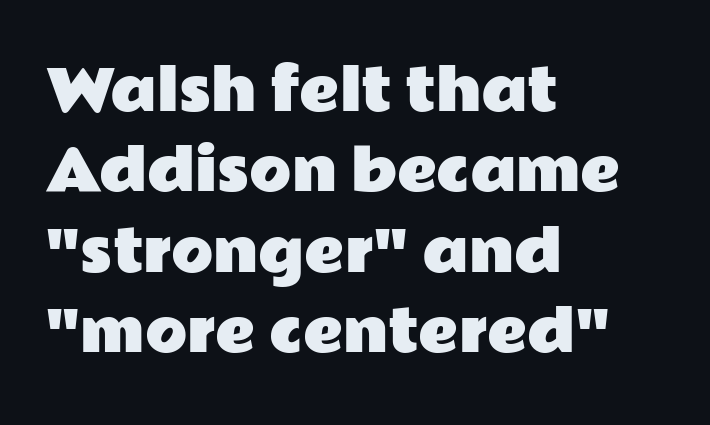
{"serif": "no", "italic": "no", "width": "wide", "stroke_contrast": "low", "x_height": "medium", "monospaced": "no", "underline": "no", "align": "left", "line_spacing": "normal", "line_spacing_ratio": 1.46, "letter_spacing": "normal", "letter_spacing_em": 0.0, "glyph_px": 55}
